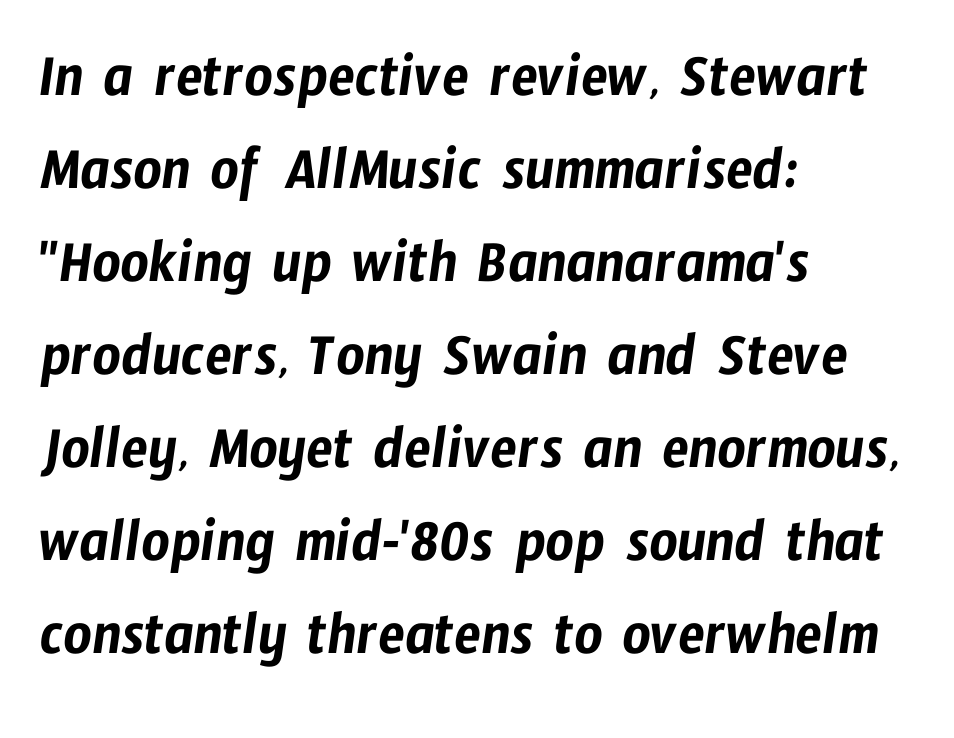
Each letter keeps its own natural width here, so spacing adapts to shape. Unlike a traditional serif, this face leaves its strokes unadorned. Letters rest on an invisible, unmarked baseline. Alignment: flush left. The lines sit at an ordinary, default distance from one another. How are the letters spaced? Ordinarily, with no added tracking.
